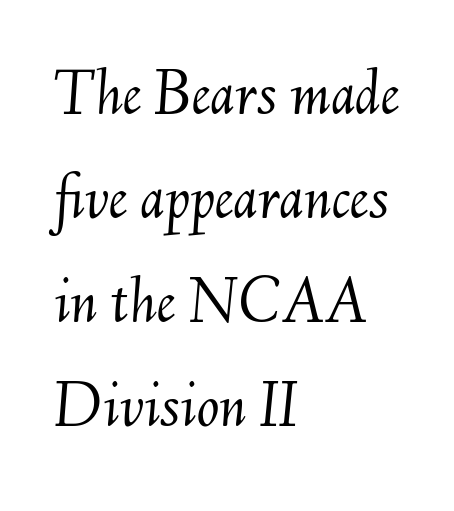
The image shows 67 px light type, italic (leaning right); set left-aligned, normal line spacing (1.55x), normal letter spacing, not underlined; medium stroke contrast and a small x-height.
